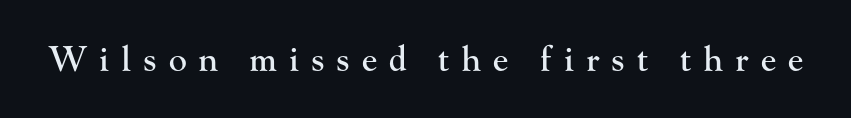
{"serif": "yes", "italic": "no", "width": "normal", "stroke_contrast": "high", "x_height": "small", "monospaced": "no", "underline": "no", "letter_spacing": "wide", "letter_spacing_em": 0.35, "glyph_px": 34}
